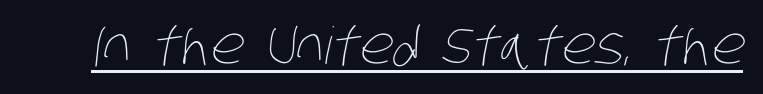
Q: Is the text bold? A: No.
Q: Is the text underlined? A: Yes.
Q: Is the spacing between letters normal or unusually wide? A: Normal.
Q: Width (condensed, normal, or wide)? A: Condensed.
Q: Stroke contrast? A: Low.
Q: x-height? A: Large.
Q: Monospaced? A: No.
